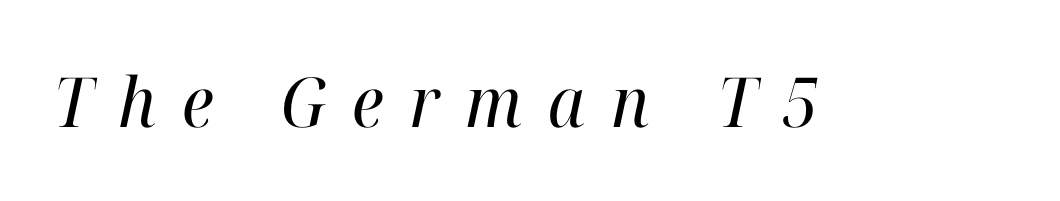
{"serif": "yes", "italic": "yes", "lean": "right", "slant_degrees": 12, "bold": "no", "weight": "regular", "width": "normal", "stroke_contrast": "high", "x_height": "medium", "monospaced": "no", "underline": "no", "letter_spacing": "wide", "letter_spacing_em": 0.37, "glyph_px": 69}
